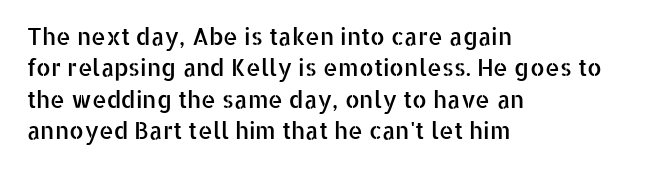
The passage shown is not underscored anywhere. The line texture is even and compact thanks to regular tracking. Nope, not italic — everything's standing straight. Each line starts at the same left margin while the right side varies. Notice how descenders clear the ascenders below comfortably — that's standard leading.
